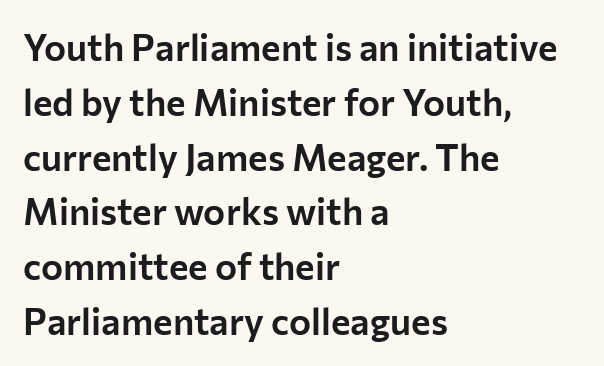
Q: Is the text italic (slanted)? A: No, it is upright.
Q: Is the typeface a serif or a sans-serif typeface? A: Sans-serif.
Q: Is the text underlined? A: No.
Q: How is the paragraph aligned? A: Left-aligned.
Q: Is the spacing between letters normal or unusually wide? A: Normal.
Q: Is the spacing between lines tight, normal or loose? A: Normal.
Q: Width (condensed, normal, or wide)? A: Normal.
Q: Stroke contrast? A: Low.
Q: x-height? A: Medium.
Q: Monospaced? A: No.
